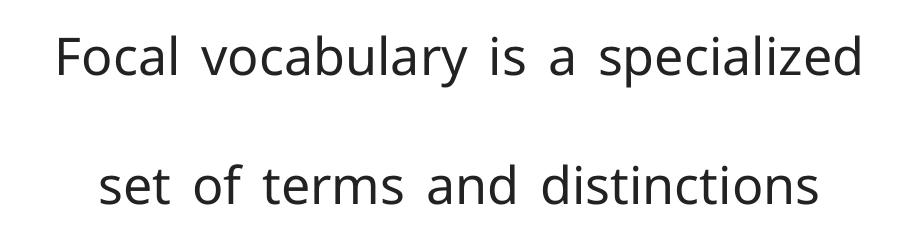
{"serif": "no", "italic": "no", "bold": "no", "weight": "regular", "width": "normal", "stroke_contrast": "low", "x_height": "medium", "monospaced": "no", "underline": "no", "line_spacing": "loose", "line_spacing_ratio": 2.48, "letter_spacing": "normal", "letter_spacing_em": 0.0, "glyph_px": 52}
